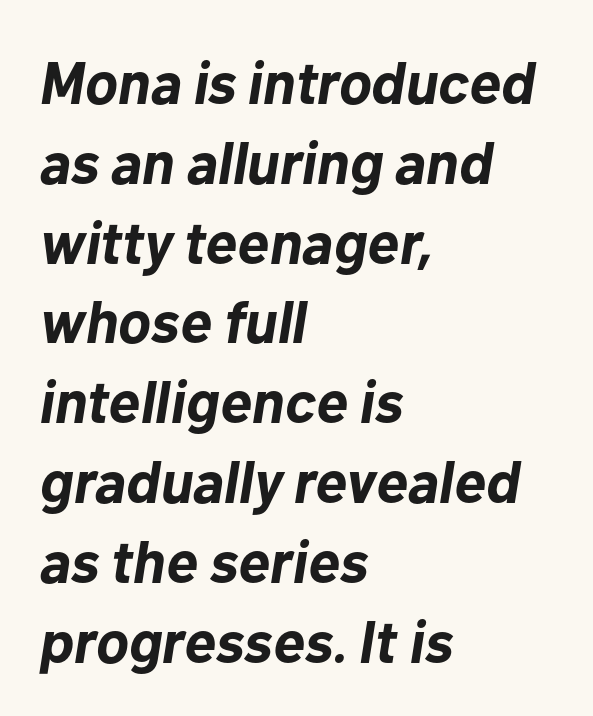
Q: Is the text bold? A: Yes.
Q: Is the text italic (slanted)? A: Yes, it leans right by about 10 degrees.
Q: Is the text underlined? A: No.
Q: How is the paragraph aligned? A: Left-aligned.
Q: Is the spacing between letters normal or unusually wide? A: Normal.
Q: Is the spacing between lines tight, normal or loose? A: Normal.
Q: Width (condensed, normal, or wide)? A: Normal.
Q: Stroke contrast? A: Low.
Q: x-height? A: Medium.
Q: Monospaced? A: No.
